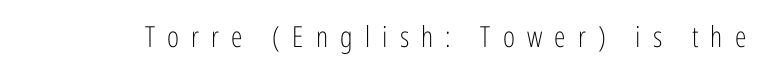
{"serif": "no", "italic": "no", "bold": "no", "weight": "light", "width": "condensed", "stroke_contrast": "low", "x_height": "medium", "monospaced": "no", "underline": "no", "letter_spacing": "wide", "letter_spacing_em": 0.42, "glyph_px": 29}
